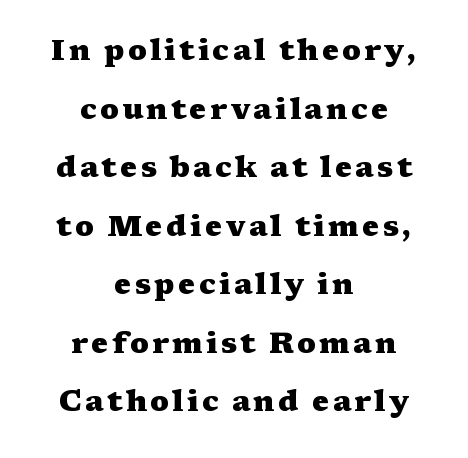
Q: Is the text bold? A: Yes.
Q: Is the text italic (slanted)? A: No, it is upright.
Q: Is the typeface a serif or a sans-serif typeface? A: Serif.
Q: Is the text underlined? A: No.
Q: How is the paragraph aligned? A: Centered.
Q: Is the spacing between lines tight, normal or loose? A: Loose.
Q: Width (condensed, normal, or wide)? A: Wide.
Q: Stroke contrast? A: Medium.
Q: x-height? A: Medium.
Q: Monospaced? A: No.
